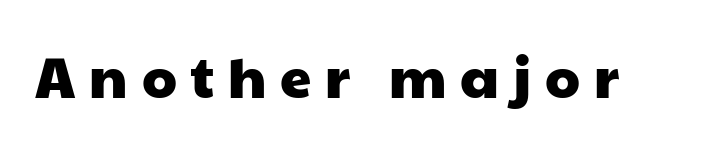
{"serif": "no", "width": "wide", "stroke_contrast": "low", "x_height": "medium", "monospaced": "no", "underline": "no", "letter_spacing": "wide", "letter_spacing_em": 0.25, "glyph_px": 56}
